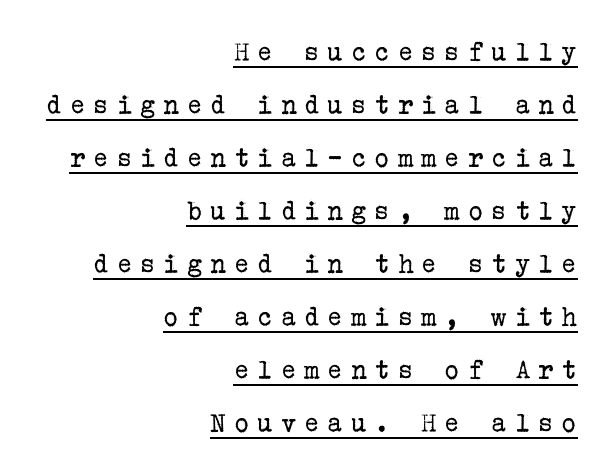
The image shows 29 px regular-weight serif type, upright; set right-aligned, line spacing 1.83x, unusually wide letter spacing (+0.27 em), underlined; low stroke contrast and a medium x-height.
